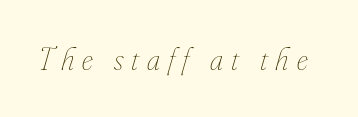
The image shows 32 px thin, condensed type, italic (leaning right); set unusually wide letter spacing (+0.25 em), not underlined; low stroke contrast and a small x-height.
